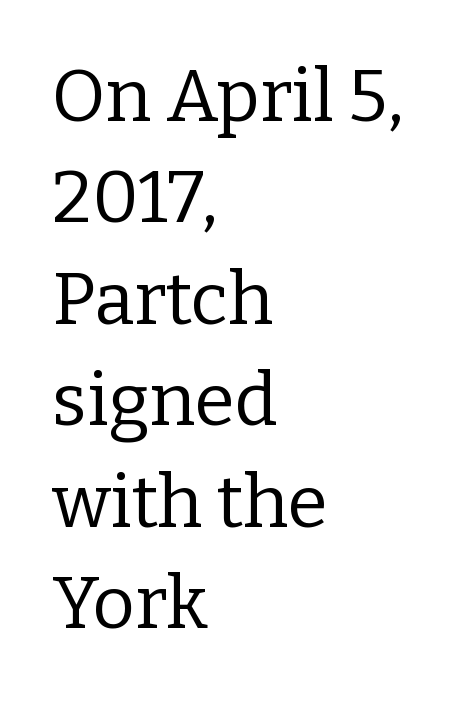
Q: Is the text bold? A: No.
Q: Is the text italic (slanted)? A: No, it is upright.
Q: Is the typeface a serif or a sans-serif typeface? A: Serif.
Q: Is the text underlined? A: No.
Q: How is the paragraph aligned? A: Left-aligned.
Q: Is the spacing between letters normal or unusually wide? A: Normal.
Q: Is the spacing between lines tight, normal or loose? A: Normal.
Q: Width (condensed, normal, or wide)? A: Normal.
Q: Stroke contrast? A: Low.
Q: x-height? A: Medium.
Q: Monospaced? A: No.
